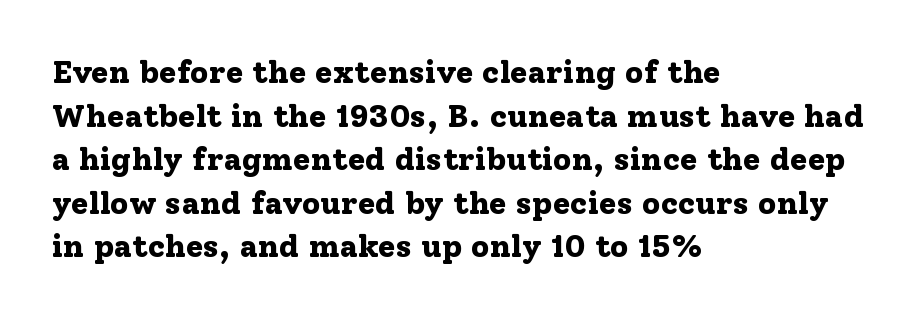
Q: Is the text bold? A: Yes.
Q: Is the text italic (slanted)? A: No, it is upright.
Q: Is the typeface a serif or a sans-serif typeface? A: Serif.
Q: Is the text underlined? A: No.
Q: How is the paragraph aligned? A: Left-aligned.
Q: Is the spacing between letters normal or unusually wide? A: Normal.
Q: Is the spacing between lines tight, normal or loose? A: Normal.
Q: Width (condensed, normal, or wide)? A: Normal.
Q: Stroke contrast? A: Low.
Q: x-height? A: Medium.
Q: Monospaced? A: No.
